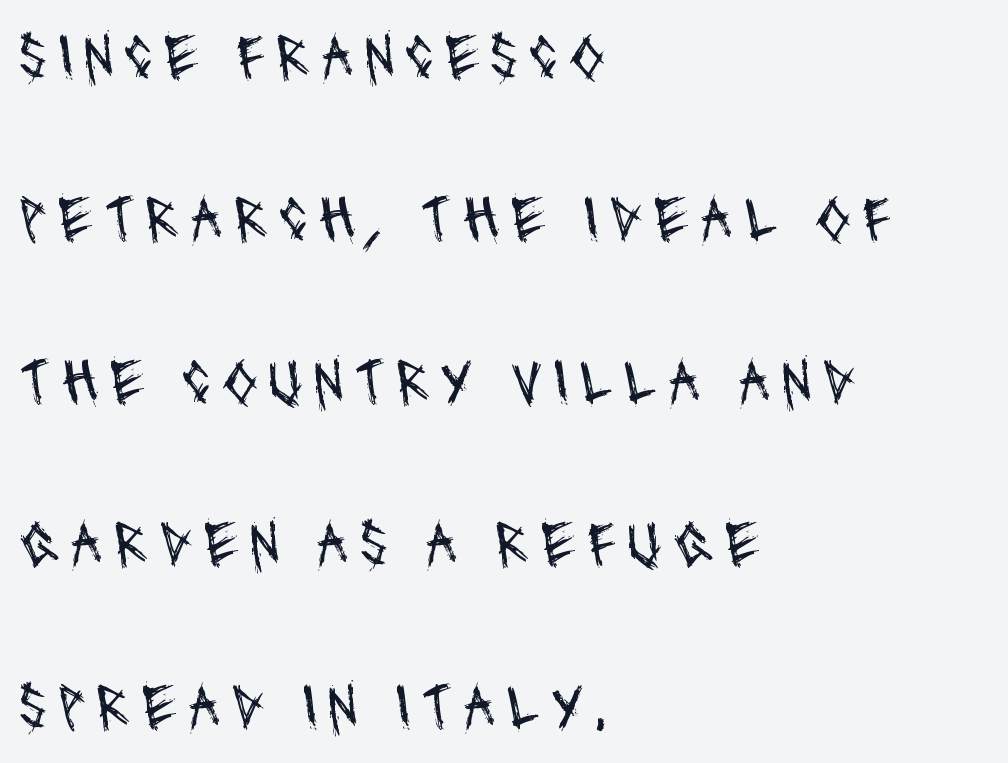
This is sans-serif lettering, the kind often seen on screens and signage. The area under the type is left untouched. Summary of weight: not heavy and not bold. These lines are set flush left with a ragged right edge.
